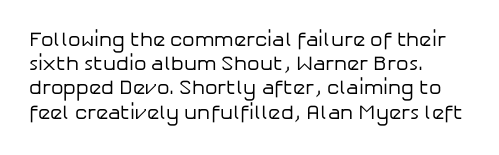
Tall strokes in this sample are plumb rather than angled. Decoration check: the copy has no underline. Words appear dense and cohesive because spacing is normal. The typesetter chose a ragged-right arrangement here.
